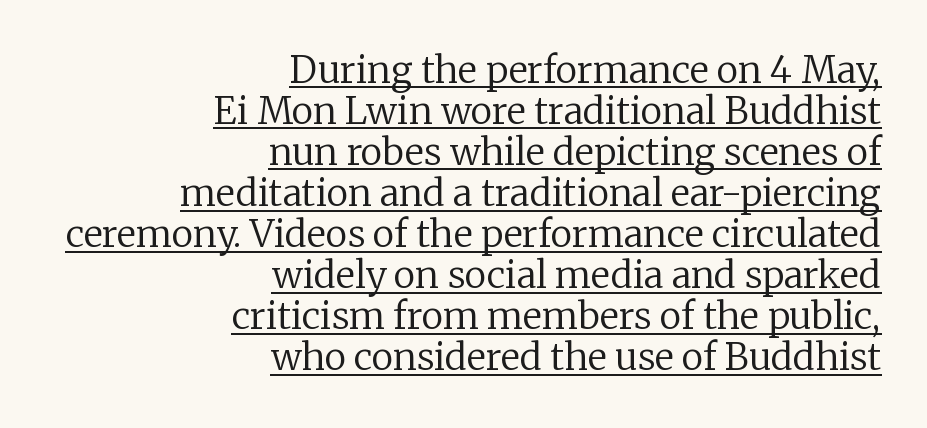
Q: Is the text bold? A: No.
Q: Is the text italic (slanted)? A: No, it is upright.
Q: Is the typeface a serif or a sans-serif typeface? A: Serif.
Q: Is the text underlined? A: Yes.
Q: How is the paragraph aligned? A: Right-aligned.
Q: Is the spacing between letters normal or unusually wide? A: Normal.
Q: Is the spacing between lines tight, normal or loose? A: Tight.
Q: Width (condensed, normal, or wide)? A: Normal.
Q: Stroke contrast? A: Low.
Q: x-height? A: Medium.
Q: Monospaced? A: No.
